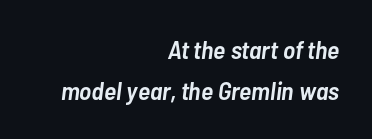
{"italic": "yes", "lean": "right", "slant_degrees": 7, "bold": "semi", "underline": "no", "align": "right", "line_spacing": "normal", "line_spacing_ratio": 1.57, "letter_spacing": "normal", "letter_spacing_em": 0.0, "glyph_px": 26}
